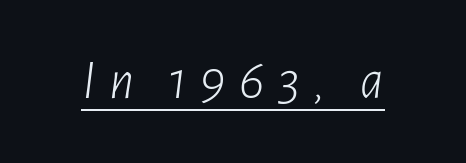
Q: Is the text bold? A: No.
Q: Is the text italic (slanted)? A: Yes, it leans right by about 7 degrees.
Q: Is the text underlined? A: Yes.
Q: Is the spacing between letters normal or unusually wide? A: Unusually wide.
Q: Width (condensed, normal, or wide)? A: Condensed.
Q: Stroke contrast? A: Low.
Q: x-height? A: Medium.
Q: Monospaced? A: No.
